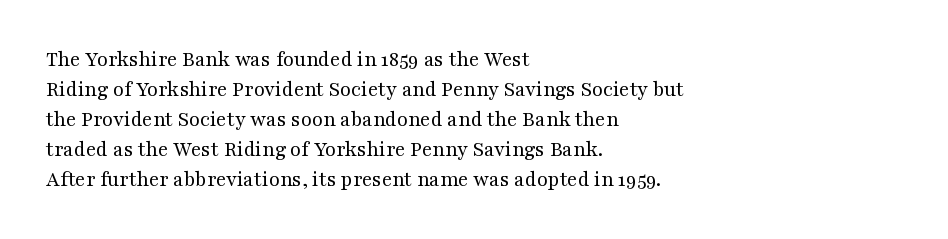
Q: Is the text bold? A: No.
Q: Is the text italic (slanted)? A: No, it is upright.
Q: Is the text underlined? A: No.
Q: How is the paragraph aligned? A: Left-aligned.
Q: Is the spacing between letters normal or unusually wide? A: Normal.
Q: Is the spacing between lines tight, normal or loose? A: Normal.
